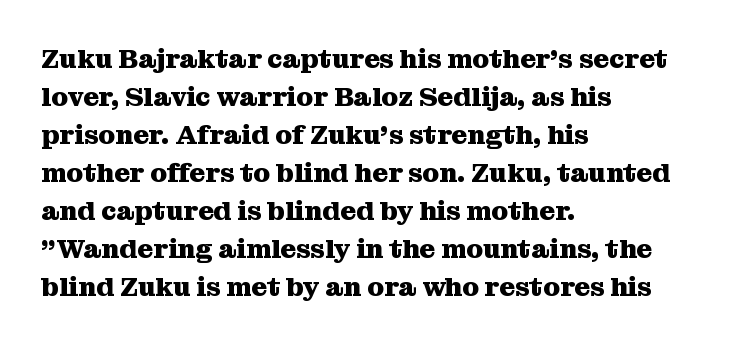
Nothing unusual about the tracking: characters are spaced as the font intends. Glance below the letters and you will spot only blank space. Designer's note — italics off, roman on. Alignment: flush left.
